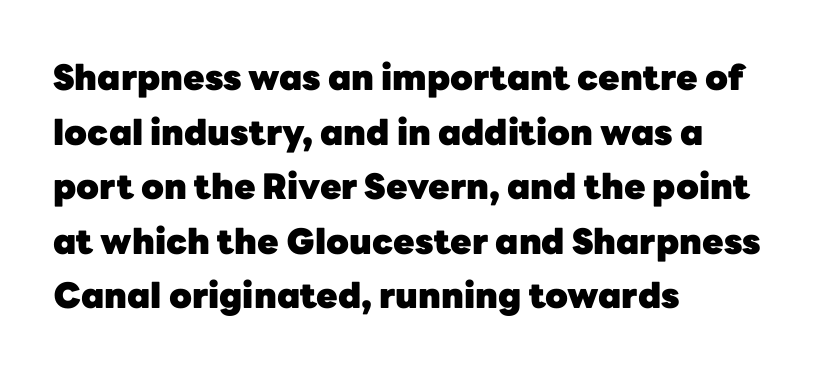
The image shows 35 px heavy sans-serif type, upright; set left-aligned, normal line spacing (1.56x), normal letter spacing, not underlined; low stroke contrast and a medium x-height.
